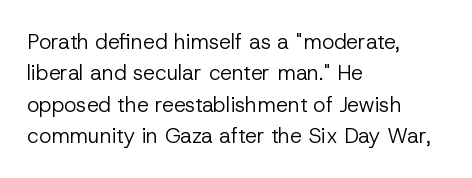
The image shows 21 px text type, upright; set left-aligned, normal line spacing (1.5x), normal letter spacing, not underlined.
